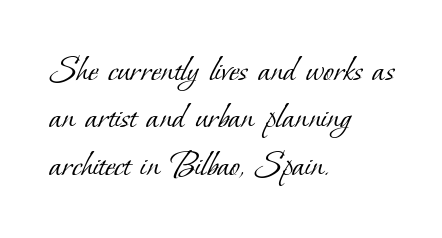
The image shows 38 px light serif type; set left-aligned, normal line spacing (1.25x), normal letter spacing, not underlined; low stroke contrast and a small x-height.
